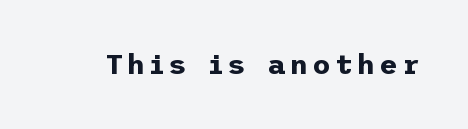
{"serif": "no", "italic": "no", "bold": "yes", "weight": "bold", "width": "normal", "stroke_contrast": "low", "x_height": "medium", "underline": "no", "glyph_px": 28}
